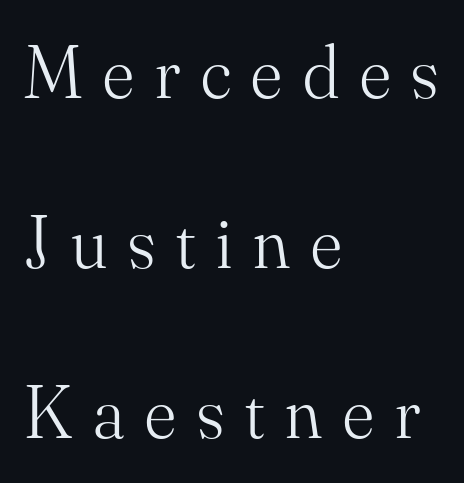
Is there much room between lines? Yes — plenty of vertical air separates them. Serif or sans? Serif — the stroke terminals have little feet. The face used here is proportionally spaced, like ordinary book or web type. Ink coverage per letter is moderate at most.
